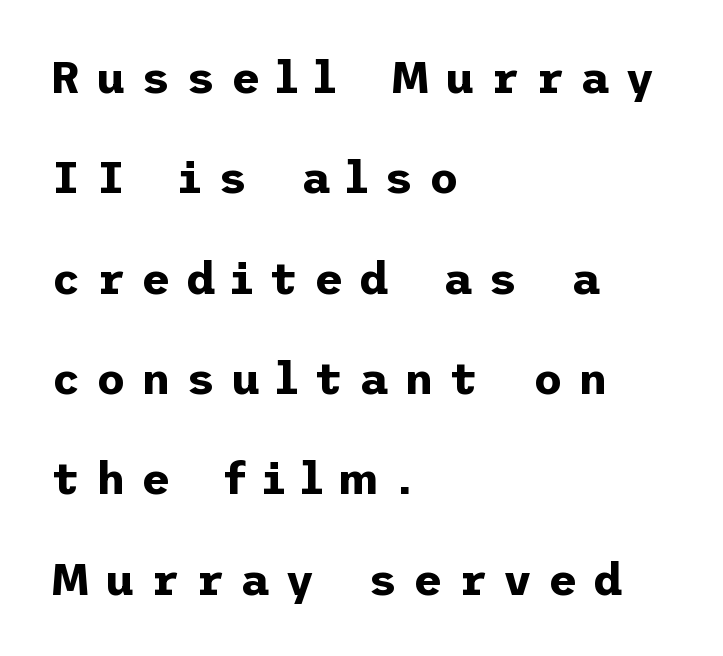
{"serif": "no", "italic": "no", "bold": "yes", "weight": "bold", "width": "normal", "stroke_contrast": "low", "x_height": "medium", "underline": "no", "align": "left", "line_spacing": "loose", "line_spacing_ratio": 2.23, "letter_spacing": "wide", "letter_spacing_em": 0.35, "glyph_px": 45}
